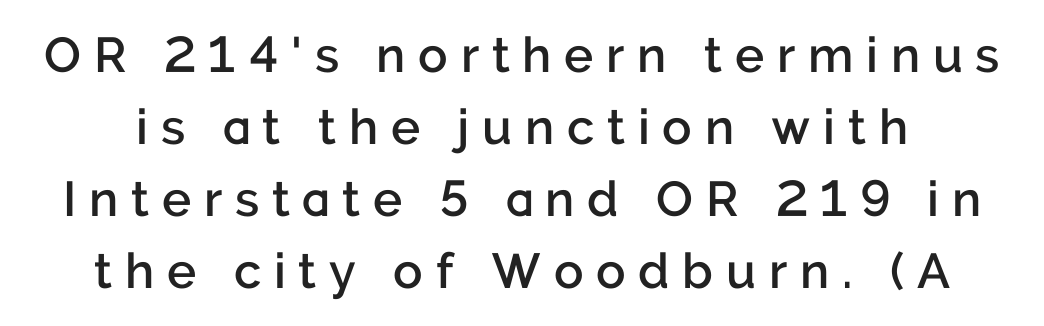
Reading down the column, the eye jumps a familiar distance to each next line. These lines have a slow, spaced-out rhythm from letter to letter. A typesetter would mark this as roman, not italic. Bold? Not quite — semibold, heavier than regular but stopping short. Descenders hang freely into open space.
